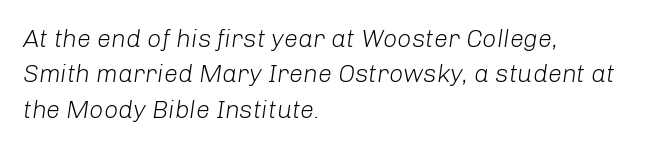
The image shows 25 px text type, italic (leaning right); set left-aligned, normal line spacing (1.42x), normal letter spacing, not underlined.
